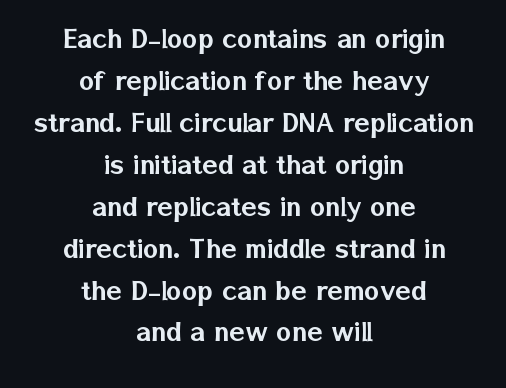
{"serif": "no", "italic": "no", "width": "normal", "stroke_contrast": "low", "x_height": "medium", "monospaced": "no", "underline": "no", "align": "center", "line_spacing": "normal", "line_spacing_ratio": 1.31, "letter_spacing": "normal", "letter_spacing_em": 0.0, "glyph_px": 32}
